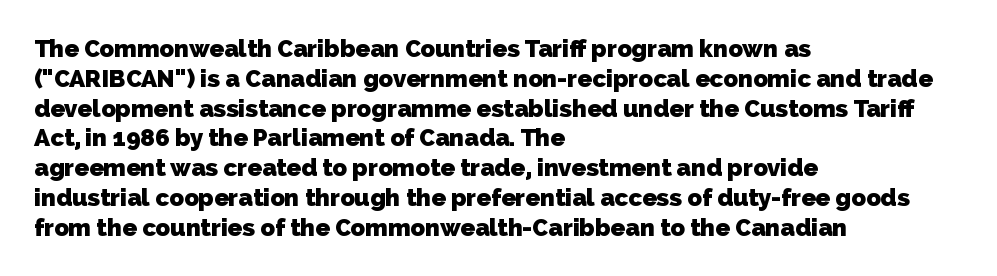
The image shows 24 px bold type; set left-aligned, line spacing 1.24x, normal letter spacing, not underlined.
